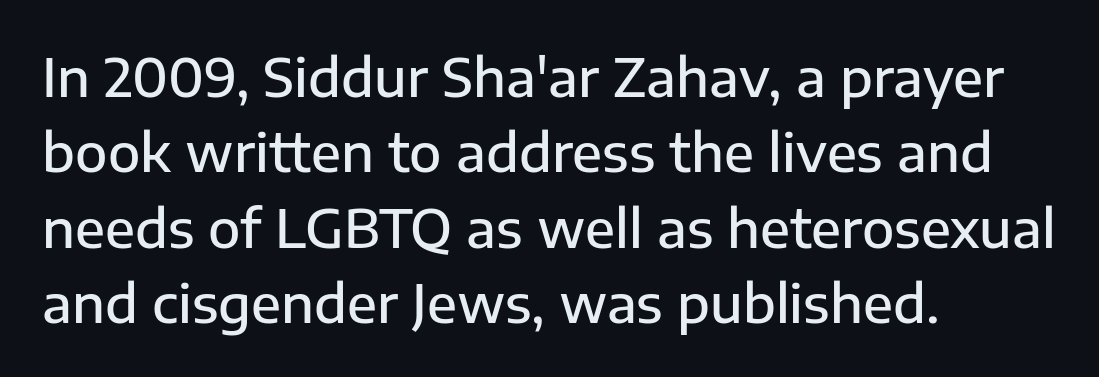
Alignment: flush left. The letters stand upright; this is a roman face. Varying glyph widths throughout — classic text-font behaviour. Compared with typical body copy, the letter spacing here is the same. Descender tails drop into unmarked territory. This is moderately heavy type, rendered in semibold.
